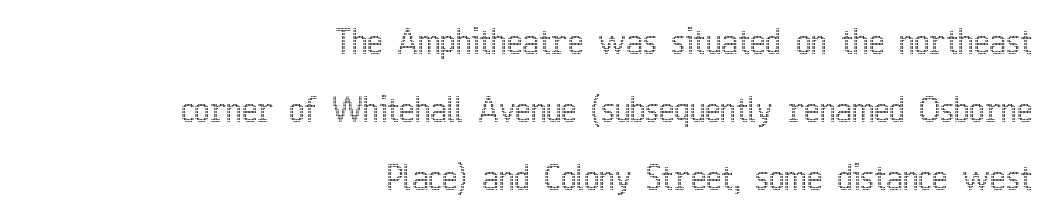
The image shows 33 px condensed type, upright; set right-aligned, loose line spacing (2.06x), normal letter spacing, not underlined; a medium x-height.
